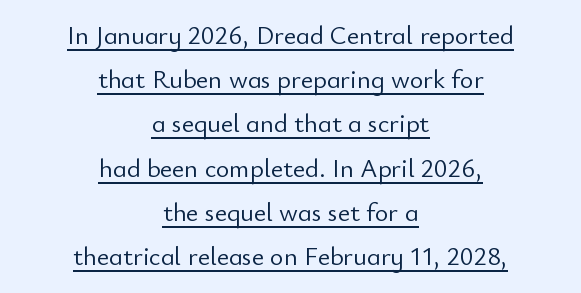
Is there an underline? Yes — a line sits under the letters. If you folded the block vertically in half, each line would mirror itself in length. The line-height multiplier appears to be the usual default. This is roman type, the default non-slanted kind.
